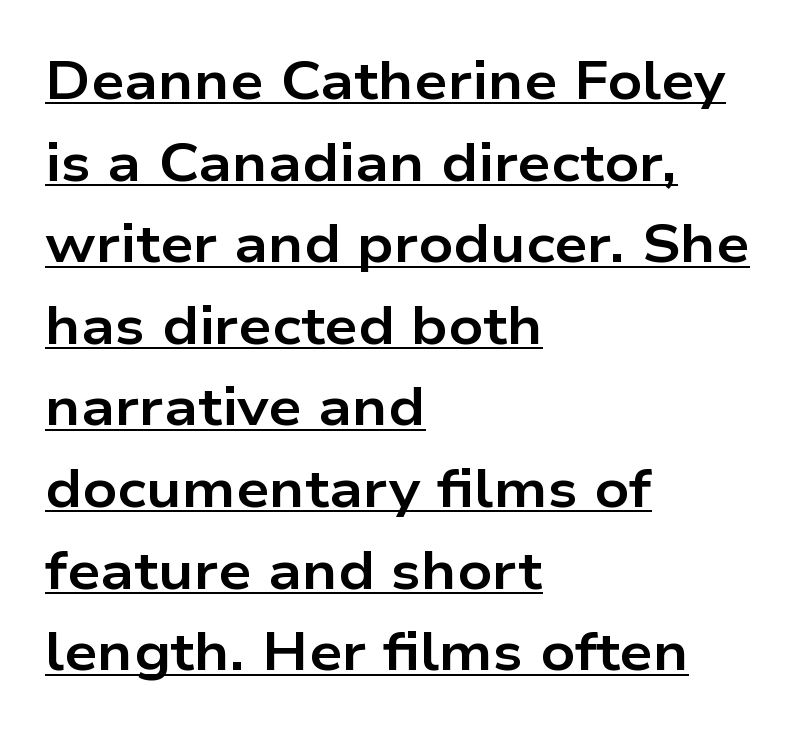
Q: Is the text bold? A: Yes.
Q: Is the text italic (slanted)? A: No, it is upright.
Q: Is the typeface a serif or a sans-serif typeface? A: Sans-serif.
Q: Is the text underlined? A: Yes.
Q: How is the paragraph aligned? A: Left-aligned.
Q: Is the spacing between letters normal or unusually wide? A: Normal.
Q: Is the spacing between lines tight, normal or loose? A: Normal.
Q: Width (condensed, normal, or wide)? A: Wide.
Q: Stroke contrast? A: Low.
Q: x-height? A: Medium.
Q: Monospaced? A: No.
